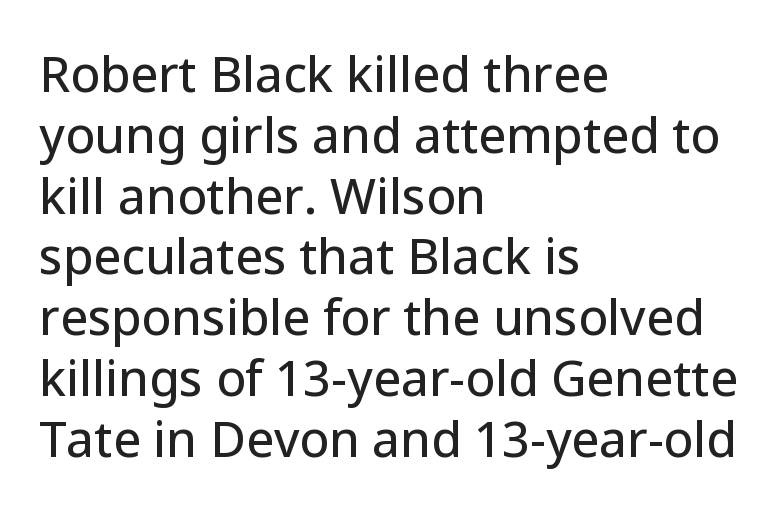
{"serif": "no", "italic": "no", "width": "normal", "stroke_contrast": "low", "x_height": "medium", "monospaced": "no", "underline": "no", "align": "left", "line_spacing_ratio": 1.24, "letter_spacing": "normal", "letter_spacing_em": 0.0, "glyph_px": 49}
